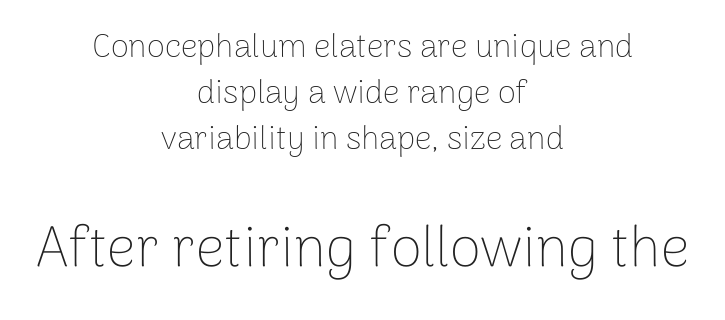
Q: Is the text bold? A: No.
Q: Is the text italic (slanted)? A: No, it is upright.
Q: Is the typeface a serif or a sans-serif typeface? A: Sans-serif.
Q: Is the text underlined? A: No.
Q: How is the paragraph aligned? A: Centered.
Q: Is the spacing between letters normal or unusually wide? A: Normal.
Q: Is the spacing between lines tight, normal or loose? A: Normal.
Q: Which block of text is set in a larger size, the first (top) or the second (bottom)? A: The second (bottom) one.
Q: Width (condensed, normal, or wide)? A: Normal.
Q: Stroke contrast? A: Low.
Q: x-height? A: Medium.
Q: Monospaced? A: No.
